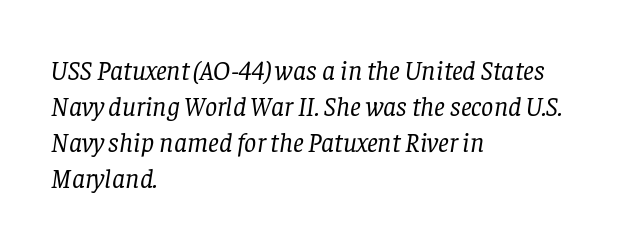
{"italic": "yes", "lean": "right", "slant_degrees": 8, "bold": "no", "underline": "no", "align": "left", "line_spacing": "normal", "line_spacing_ratio": 1.33, "letter_spacing": "normal", "letter_spacing_em": 0.0, "glyph_px": 27}
